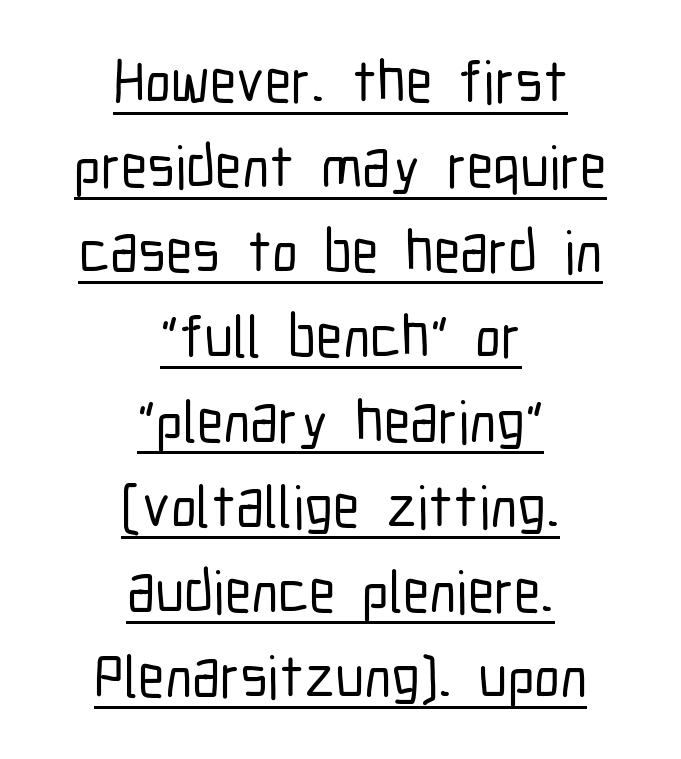
You can tell from the bare stems that sans-serif type was used. If you measured baseline to baseline, you'd find a middling distance. Varying glyph widths throughout — classic text-font behaviour. Emphasis is given by a line drawn under the lettering. You could call the tracking neutral — neither tight nor loose.
